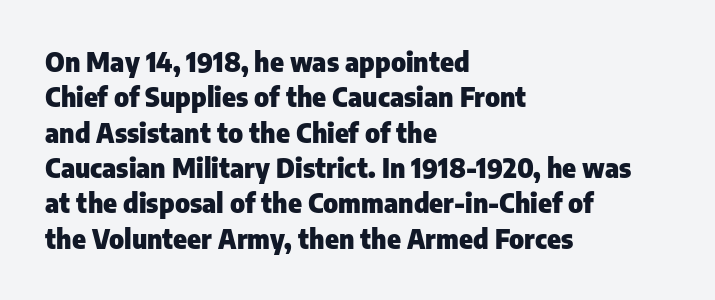
{"italic": "no", "bold": "yes", "underline": "no", "align": "left", "line_spacing": "normal", "line_spacing_ratio": 1.36, "letter_spacing": "normal", "letter_spacing_em": 0.0, "glyph_px": 26}
